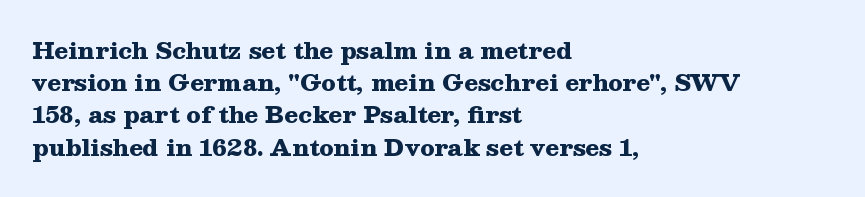
The image shows 23 px bold type, upright; set left-aligned, normal line spacing (1.4x), normal letter spacing, not underlined.
